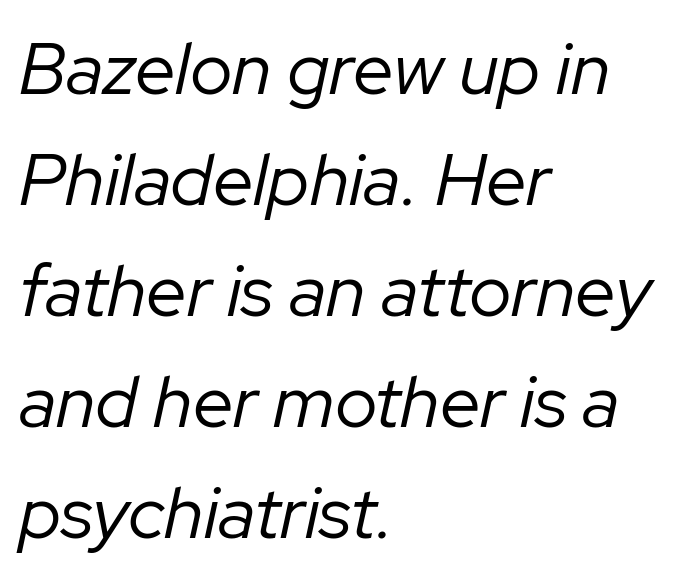
The image shows 73 px regular-weight type, italic (leaning right); set left-aligned, normal line spacing (1.52x), normal letter spacing, not underlined; low stroke contrast and a medium x-height.
